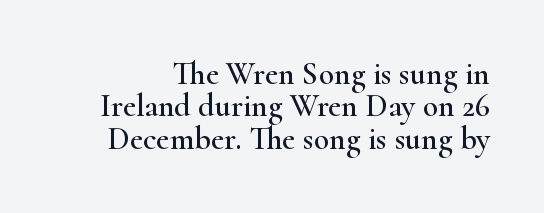
{"serif": "yes", "italic": "no", "width": "wide", "stroke_contrast": "high", "x_height": "small", "monospaced": "no", "underline": "no", "line_spacing": "tight", "line_spacing_ratio": 1.01, "letter_spacing": "normal", "letter_spacing_em": 0.0, "glyph_px": 32}
